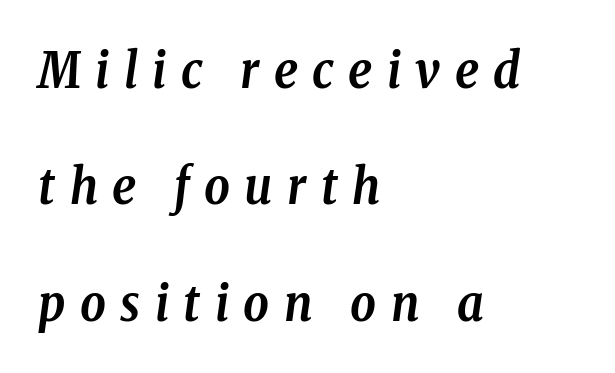
The characters display serif detailing at their extremities. Typesetter's note: full bold, strokes at maximum text heaviness. Unmarked baselines from the first word to the last. Horizontally, the lines are justified to the leading edge only.
